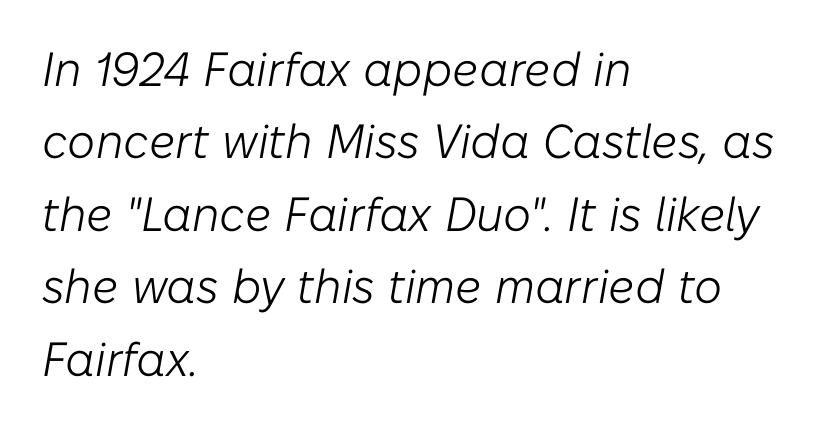
Do the characters align in a grid? No, the font is proportional. Which margin do the lines hug? The left one — the right edge is uneven. The passage shown is not underscored anywhere. Leading: standard. The strokes are not fattened; the text isn't bold.
